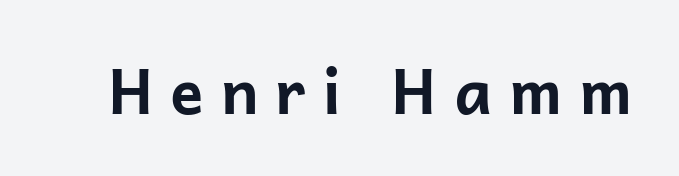
Q: Is the text bold? A: Yes.
Q: Is the text italic (slanted)? A: No, it is upright.
Q: Is the typeface a serif or a sans-serif typeface? A: Sans-serif.
Q: Is the text underlined? A: No.
Q: Is the spacing between letters normal or unusually wide? A: Unusually wide.
Q: Width (condensed, normal, or wide)? A: Normal.
Q: Stroke contrast? A: Low.
Q: x-height? A: Medium.
Q: Monospaced? A: No.
